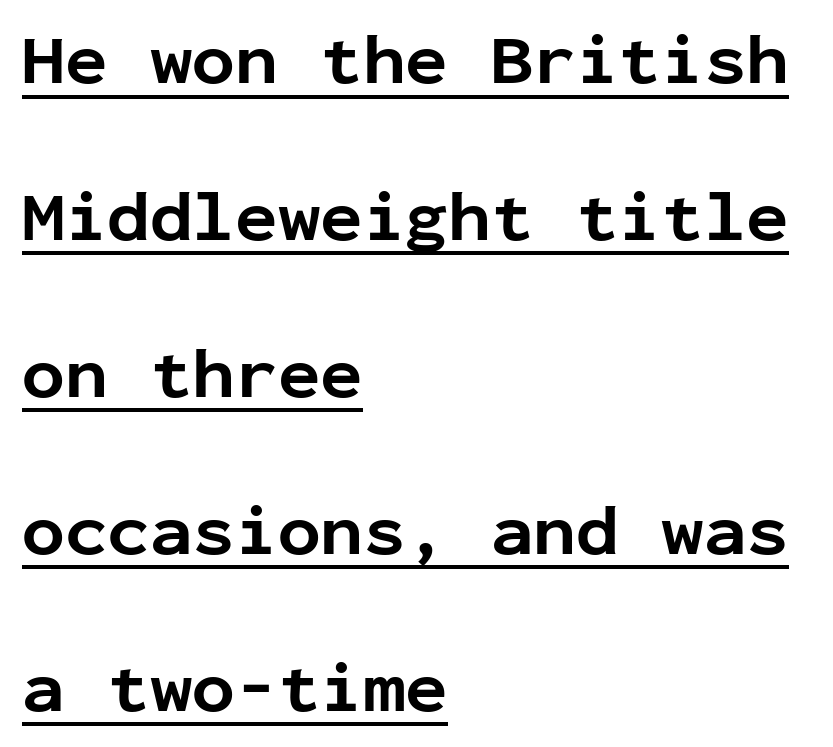
{"serif": "no", "italic": "no", "bold": "yes", "weight": "bold", "width": "normal", "stroke_contrast": "low", "x_height": "medium", "monospaced": "yes", "underline": "yes", "align": "left", "line_spacing": "loose", "line_spacing_ratio": 2.21, "letter_spacing": "normal", "letter_spacing_em": 0.0, "glyph_px": 71}
